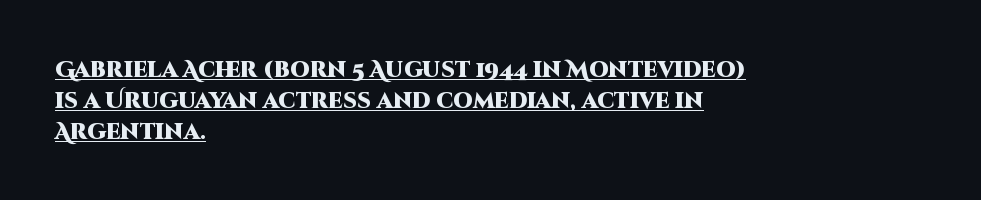
{"italic": "no", "bold": "yes", "underline": "yes", "align": "left", "line_spacing": "normal", "line_spacing_ratio": 1.41, "letter_spacing": "normal", "letter_spacing_em": 0.0, "glyph_px": 22}
